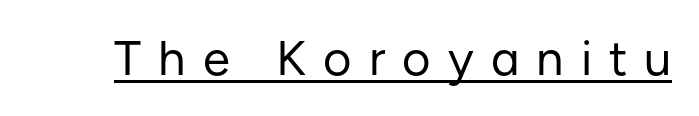
Notice how a bar underscores the lettering throughout. The face used here is rendered with a markedly widened letterfit. The strokes are not fattened; the text isn't bold. Spacing verdict: proportional, widths tailored to each character. The axis of the letterforms is exactly vertical. Grotesque or geometric, the face here clearly has no serifs.
